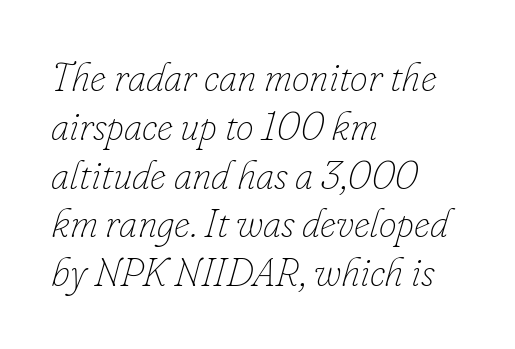
The image shows 40 px thin type, italic (leaning right); set left-aligned, line spacing 1.22x, normal letter spacing, not underlined; low stroke contrast and a small x-height.
